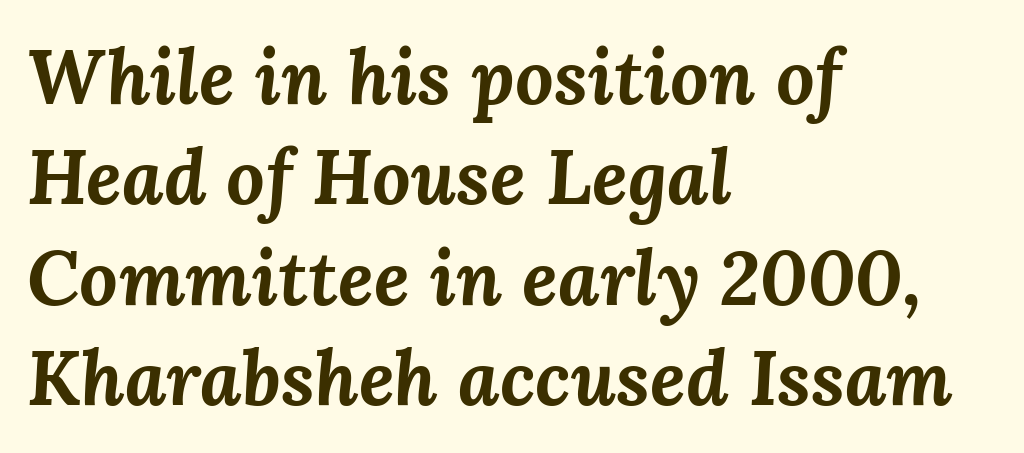
Is this a fixed-width face? No — the glyphs have proportional, varying widths. Plain, unruled lines of type. The strokes are fattened all the way to bold. Default kerning and tracking; the words read as compact shapes. The letters are slanted; this is an italic face. Every row of glyphs begins at an identical x-position on the left.
